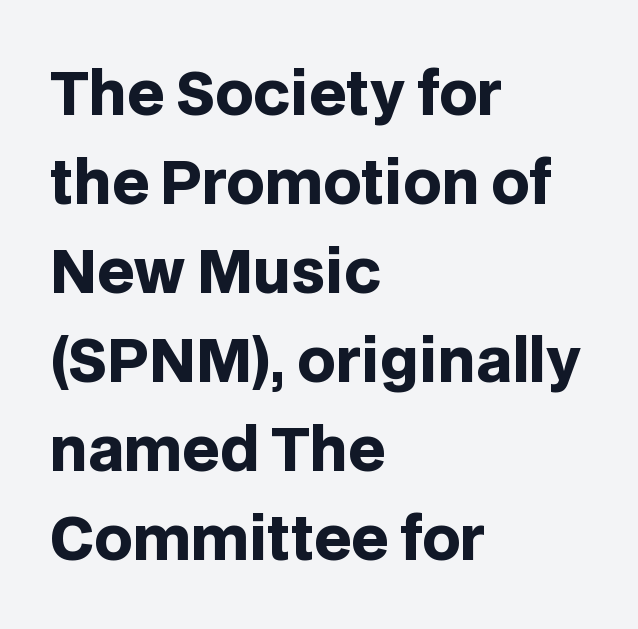
The image shows 59 px heavy sans-serif type, upright; set left-aligned, normal line spacing (1.51x), normal letter spacing, not underlined; low stroke contrast and a large x-height.
